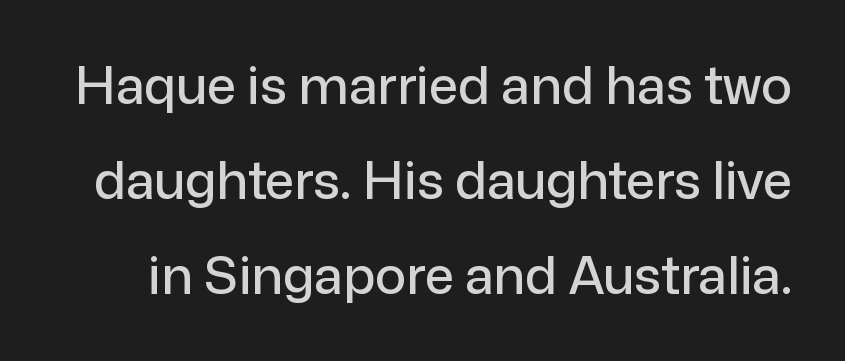
Q: Is the text italic (slanted)? A: No, it is upright.
Q: Is the typeface a serif or a sans-serif typeface? A: Sans-serif.
Q: Is the text underlined? A: No.
Q: Is the spacing between letters normal or unusually wide? A: Normal.
Q: Width (condensed, normal, or wide)? A: Normal.
Q: Stroke contrast? A: Low.
Q: x-height? A: Medium.
Q: Monospaced? A: No.
